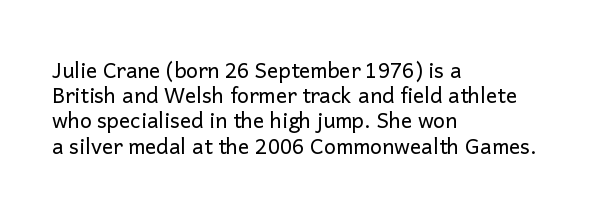
The letterforms sit shoulder to shoulder at normal distance. Typeset ragged right — the left edge is the straight one. The lettering holds an erect, upright posture throughout. Vertical stems look standard width or narrower in stroke. Beneath every word, the page is bare.
